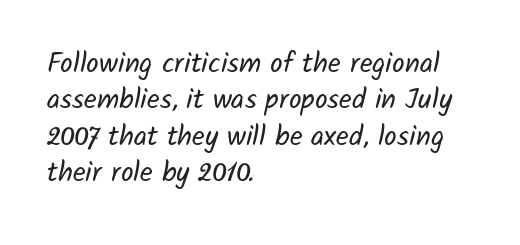
Leftover space on each line is placed entirely after the last word. The zone under the glyphs is completely vacant. The designer went with a sans here, leaving each stem footless. Is this a heavy cut? Hardly; it is regular or lighter. Interline gaps are of average width in this sample. Between one letter and the next there's only the usual sliver of space.
